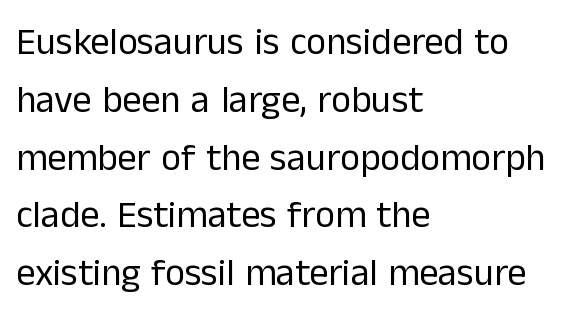
{"serif": "no", "italic": "no", "bold": "no", "weight": "regular", "width": "normal", "stroke_contrast": "low", "x_height": "medium", "monospaced": "no", "underline": "no", "align": "left", "line_spacing": "normal", "line_spacing_ratio": 1.52, "letter_spacing": "normal", "letter_spacing_em": 0.0, "glyph_px": 38}
